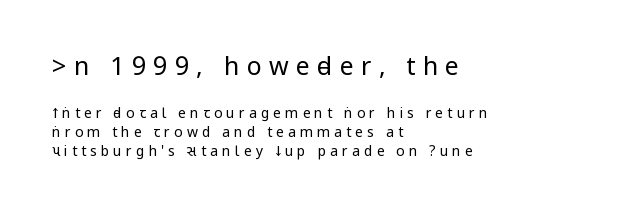
The image shows 25 px text type, upright; set left-aligned, normal line spacing (1.34x), unusually wide letter spacing (+0.29 em), not underlined; the first (top) block is 1.79x larger.
